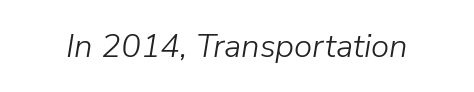
Q: Is the text bold? A: No.
Q: Is the text italic (slanted)? A: Yes, it leans right by about 9 degrees.
Q: Is the text underlined? A: No.
Q: Is the spacing between letters normal or unusually wide? A: Normal.
Q: Width (condensed, normal, or wide)? A: Normal.
Q: Stroke contrast? A: Low.
Q: x-height? A: Medium.
Q: Monospaced? A: No.
